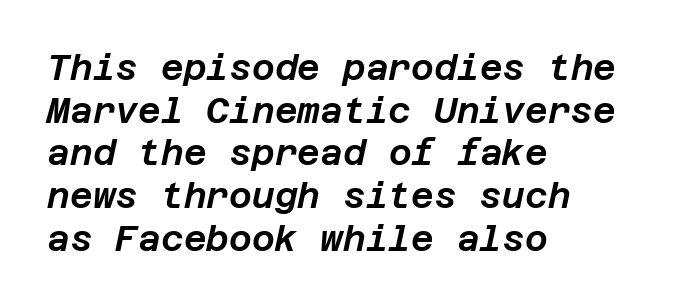
The whole block is typeset with a tilt. The string is rendered with underlining switched off. No extra tracking has been applied to these lines. Leftover space on each line is placed entirely after the last word.
